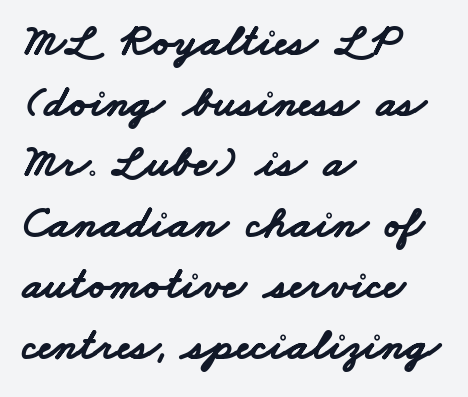
{"serif": "no", "bold": "yes", "weight": "bold", "width": "wide", "stroke_contrast": "low", "x_height": "small", "monospaced": "no", "underline": "no", "align": "left", "line_spacing": "normal", "line_spacing_ratio": 1.32, "letter_spacing": "normal", "letter_spacing_em": 0.0, "glyph_px": 46}
